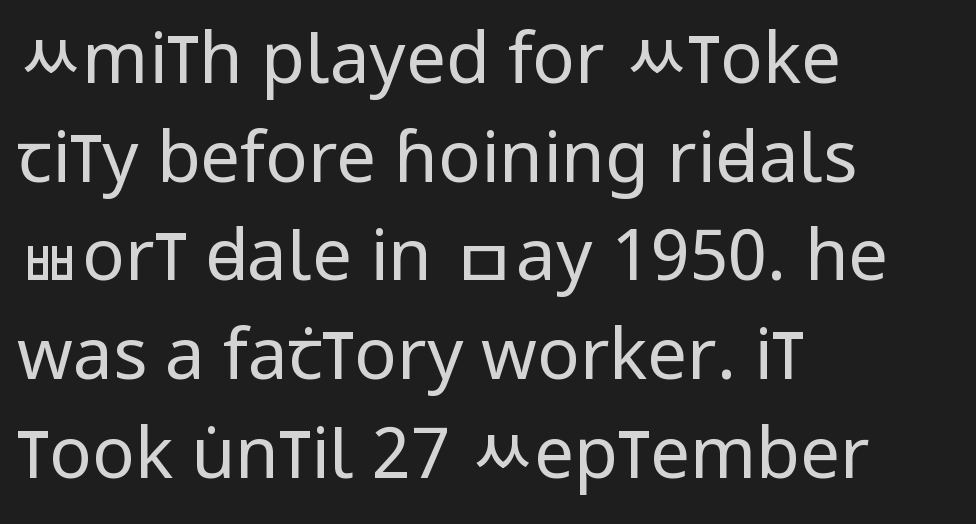
The image shows 71 px regular-weight, condensed sans-serif type, upright; set left-aligned, normal line spacing (1.39x), normal letter spacing, not underlined; low stroke contrast and a large x-height.
